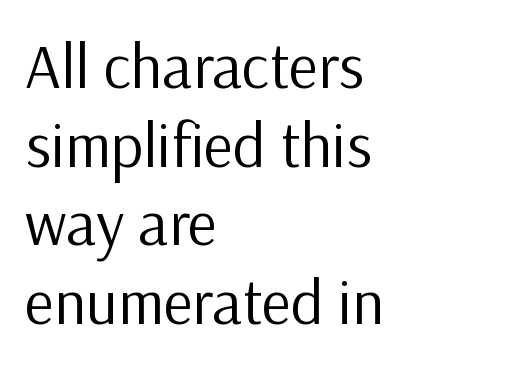
The image shows 63 px regular-weight sans-serif type, upright; set left-aligned, normal line spacing (1.25x), normal letter spacing, not underlined; low stroke contrast and a medium x-height.
